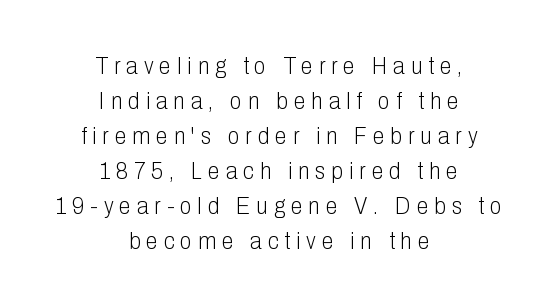
The image shows 24 px text type, upright; set centered, normal line spacing (1.46x), unusually wide letter spacing (+0.25 em), not underlined.
